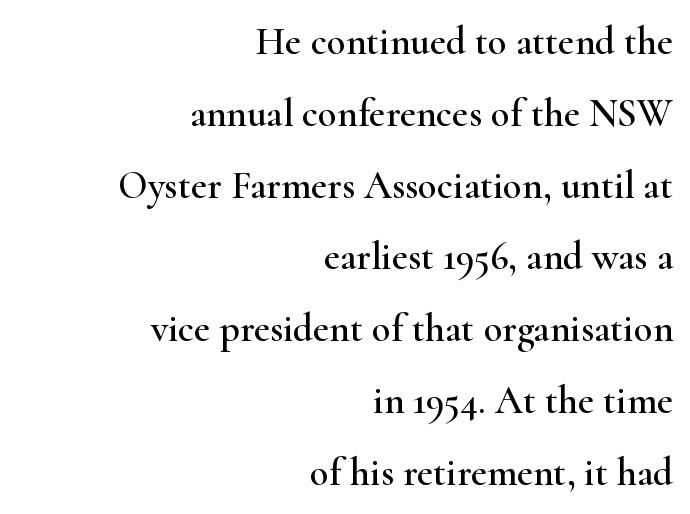
A typesetter would mark this as roman, not italic. Characters follow at the spacing the type designer built in. Decoration check: the copy has no underline. Varying glyph widths throughout — classic text-font behaviour.
